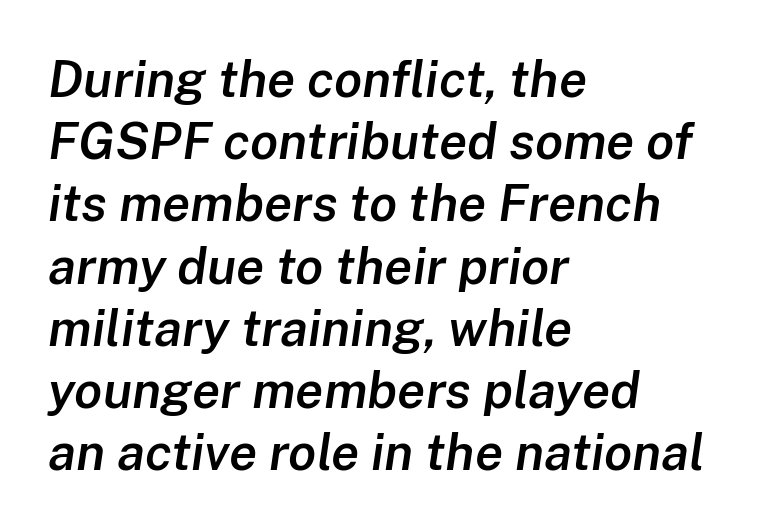
The line texture is even and compact thanks to regular tracking. As a designer I'd log this as weight 600, semibold. Words float on clear page, feet unadorned. Character widths vary here, with narrow letters taking less room than wide ones. An italicized treatment has been applied to the whole sample. The compositor pushed each line to the left boundary.
